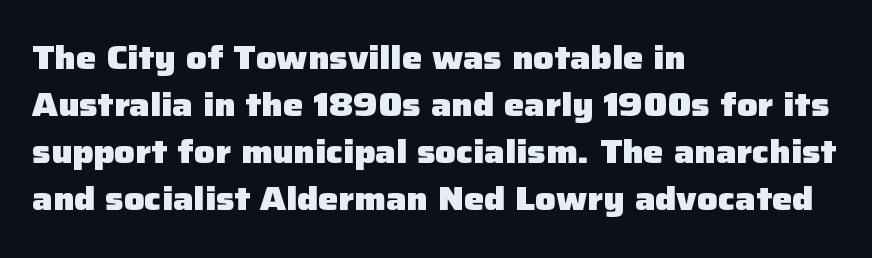
Q: Is the text bold? A: Yes.
Q: Is the text italic (slanted)? A: No, it is upright.
Q: Is the typeface a serif or a sans-serif typeface? A: Sans-serif.
Q: Is the text underlined? A: No.
Q: How is the paragraph aligned? A: Left-aligned.
Q: Is the spacing between letters normal or unusually wide? A: Normal.
Q: Is the spacing between lines tight, normal or loose? A: Normal.
Q: Width (condensed, normal, or wide)? A: Normal.
Q: Stroke contrast? A: Low.
Q: x-height? A: Medium.
Q: Monospaced? A: No.
